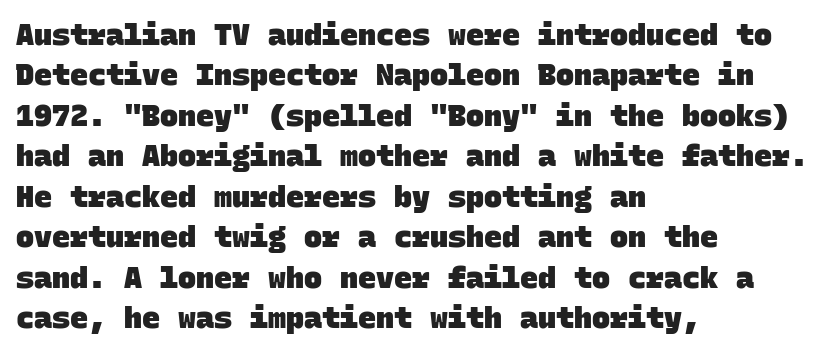
Q: Is the text bold? A: Yes.
Q: Is the typeface a serif or a sans-serif typeface? A: Sans-serif.
Q: Is the text underlined? A: No.
Q: How is the paragraph aligned? A: Left-aligned.
Q: Is the spacing between letters normal or unusually wide? A: Normal.
Q: Is the spacing between lines tight, normal or loose? A: Normal.
Q: Width (condensed, normal, or wide)? A: Normal.
Q: Stroke contrast? A: Low.
Q: x-height? A: Large.
Q: Monospaced? A: Yes.
